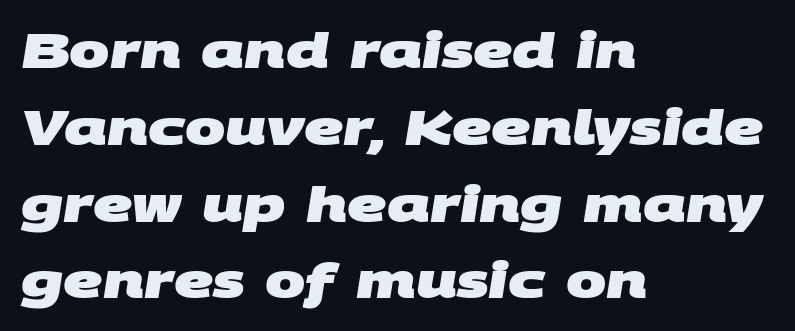
{"serif": "no", "bold": "yes", "weight": "heavy", "width": "wide", "stroke_contrast": "medium", "x_height": "large", "monospaced": "no", "underline": "no", "align": "left", "line_spacing": "normal", "line_spacing_ratio": 1.6, "letter_spacing": "normal", "letter_spacing_em": 0.0, "glyph_px": 48}
